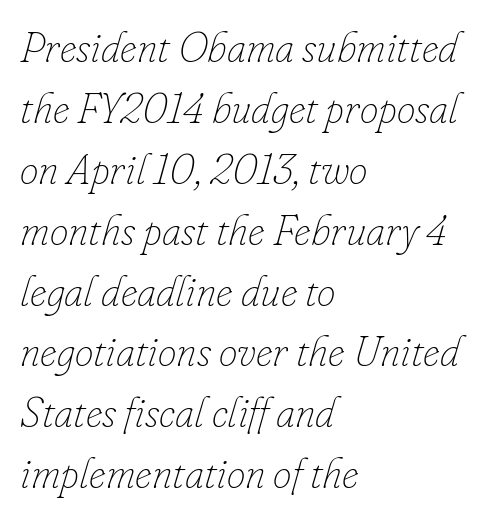
The glyphs are unaccompanied by any horizontal stroke below them. Notice how the passage keeps a crisp vertical edge on the left only. Spacing verdict: proportional, widths tailored to each character. Horizontal bands of white between lines are of average thickness. Caption: standard tracking, unaltered.
